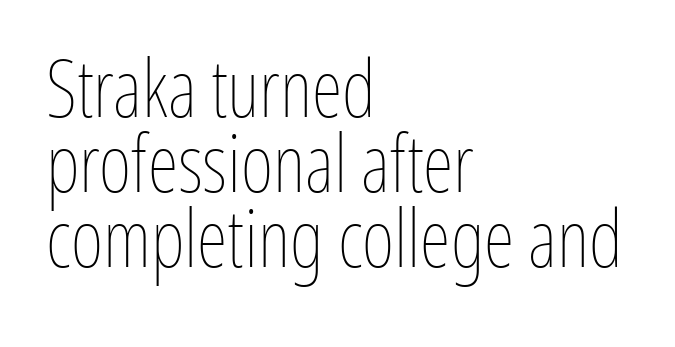
The image shows 79 px thin, condensed type, upright; set left-aligned, tight line spacing (0.95x), normal letter spacing, not underlined; low stroke contrast and a medium x-height.
